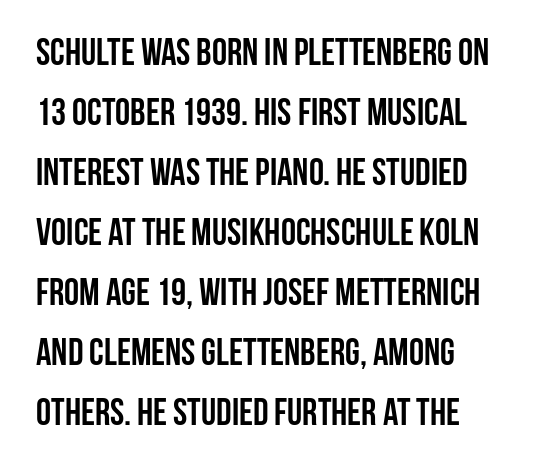
{"serif": "no", "italic": "no", "bold": "yes", "weight": "semibold", "width": "condensed", "stroke_contrast": "low", "x_height": "large", "monospaced": "no", "underline": "no", "align": "left", "line_spacing": "normal", "line_spacing_ratio": 1.58, "letter_spacing": "normal", "letter_spacing_em": 0.0, "glyph_px": 38}
